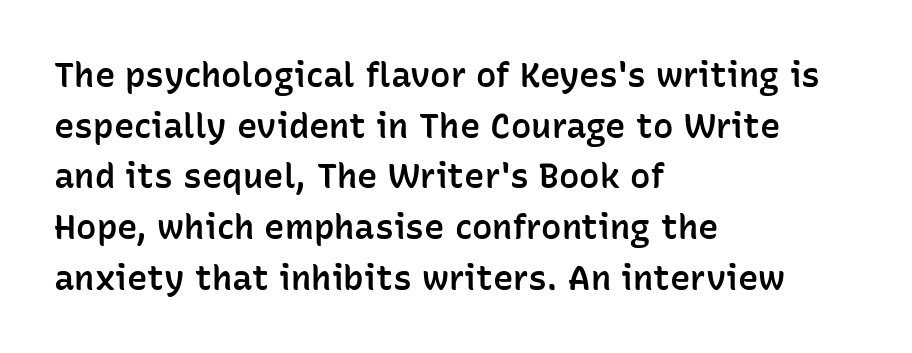
Strokes here are thickened, but only to semibold level. Note: no serifs on the glyphs. The gap between lines stays unmarked. Interline gaps are of average width in this sample. Every stem runs plumb, perpendicular to the baseline. The text block is weighted toward the left margin, trailing off unevenly rightward.
